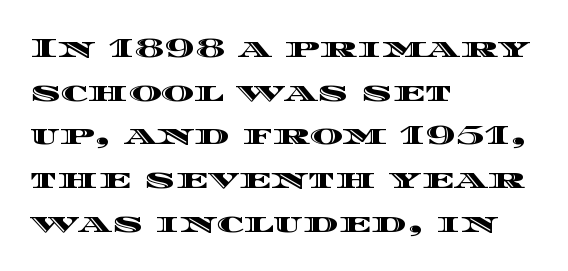
Q: Is the text italic (slanted)? A: No, it is upright.
Q: Is the text underlined? A: No.
Q: How is the paragraph aligned? A: Left-aligned.
Q: Is the spacing between letters normal or unusually wide? A: Normal.
Q: Is the spacing between lines tight, normal or loose? A: Normal.
Q: Width (condensed, normal, or wide)? A: Wide.
Q: x-height? A: Large.
Q: Monospaced? A: No.
